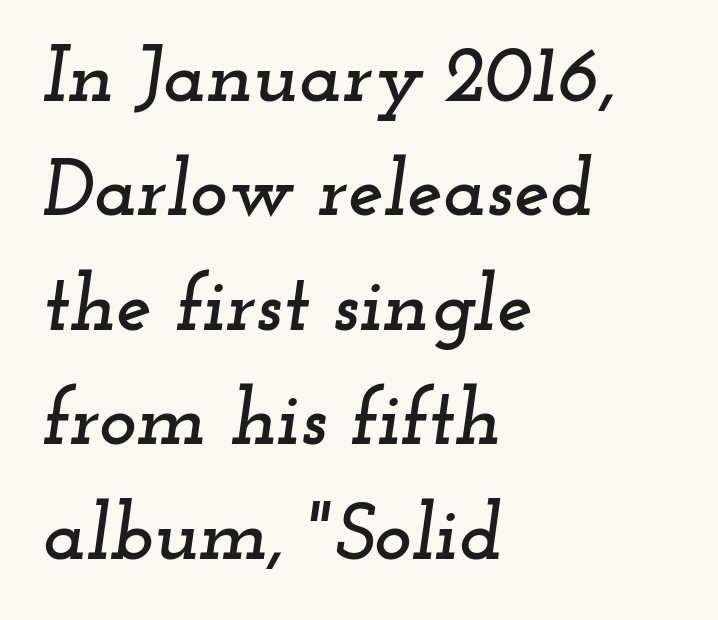
Q: Is the text italic (slanted)? A: Yes, it leans right by about 12 degrees.
Q: Is the typeface a serif or a sans-serif typeface? A: Serif.
Q: Is the text underlined? A: No.
Q: How is the paragraph aligned? A: Left-aligned.
Q: Is the spacing between letters normal or unusually wide? A: Normal.
Q: Is the spacing between lines tight, normal or loose? A: Normal.
Q: Width (condensed, normal, or wide)? A: Wide.
Q: Stroke contrast? A: Low.
Q: x-height? A: Small.
Q: Monospaced? A: No.
